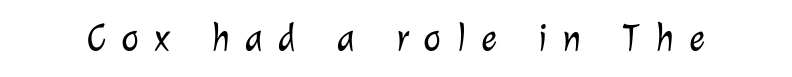
{"serif": "no", "bold": "no", "weight": "light", "width": "normal", "stroke_contrast": "low", "x_height": "medium", "monospaced": "no", "underline": "no", "letter_spacing": "wide", "letter_spacing_em": 0.4, "glyph_px": 38}
